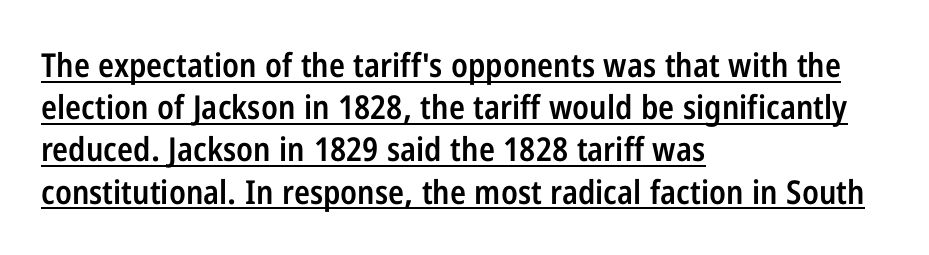
The image shows 33 px semibold, condensed sans-serif type, upright; set left-aligned, normal line spacing (1.28x), normal letter spacing, underlined; low stroke contrast and a medium x-height.
